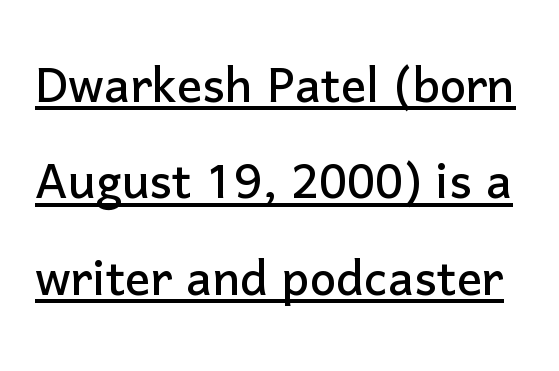
Q: Is the text italic (slanted)? A: No, it is upright.
Q: Is the typeface a serif or a sans-serif typeface? A: Sans-serif.
Q: Is the text underlined? A: Yes.
Q: Is the spacing between letters normal or unusually wide? A: Normal.
Q: Is the spacing between lines tight, normal or loose? A: Normal.
Q: Width (condensed, normal, or wide)? A: Normal.
Q: Stroke contrast? A: Low.
Q: x-height? A: Medium.
Q: Monospaced? A: No.
